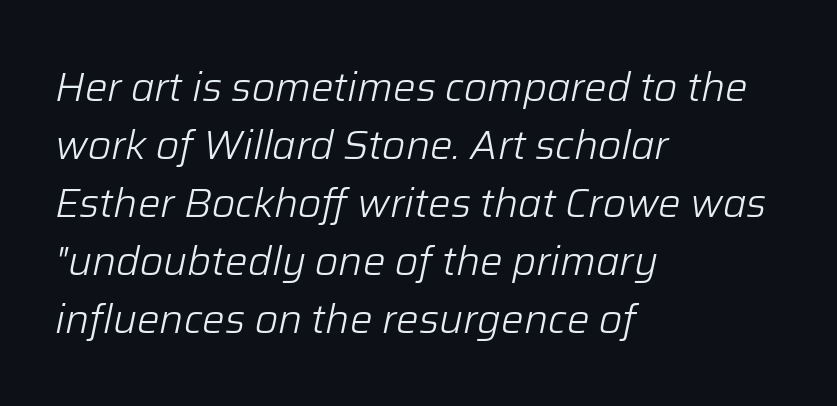
Q: Is the text bold? A: No.
Q: Is the text italic (slanted)? A: Yes, it leans right by about 12 degrees.
Q: Is the text underlined? A: No.
Q: How is the paragraph aligned? A: Left-aligned.
Q: Is the spacing between letters normal or unusually wide? A: Normal.
Q: Is the spacing between lines tight, normal or loose? A: Normal.
Q: Width (condensed, normal, or wide)? A: Normal.
Q: Stroke contrast? A: Low.
Q: x-height? A: Medium.
Q: Monospaced? A: No.
